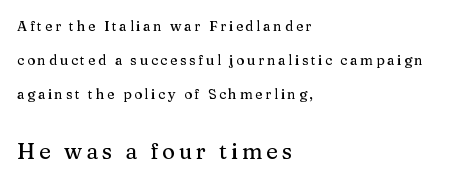
{"italic": "no", "underline": "no", "align": "left", "line_spacing": "loose", "line_spacing_ratio": 2.44, "larger_block": "second", "size_ratio": 1.57, "glyph_px": 22}
